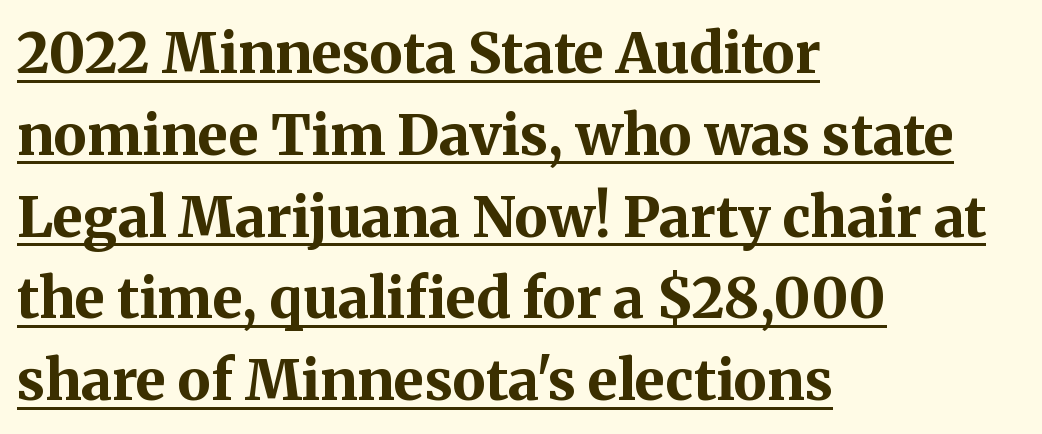
Horizontally, the lines are justified to the leading edge only. Tall strokes in this sample are plumb rather than angled. Inter-character spacing is left at the font's built-in metrics. The strokes are fattened all the way to bold.
